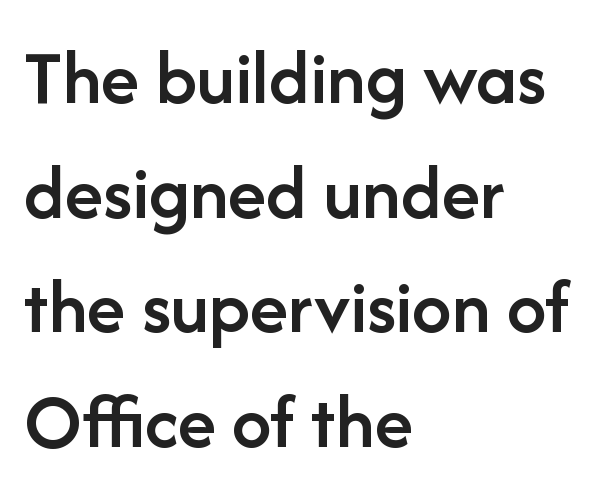
{"serif": "no", "italic": "no", "bold": "semi", "weight": "semibold", "width": "normal", "stroke_contrast": "low", "x_height": "medium", "monospaced": "no", "underline": "no", "align": "left", "line_spacing": "normal", "line_spacing_ratio": 1.45, "letter_spacing": "normal", "letter_spacing_em": 0.0, "glyph_px": 79}
